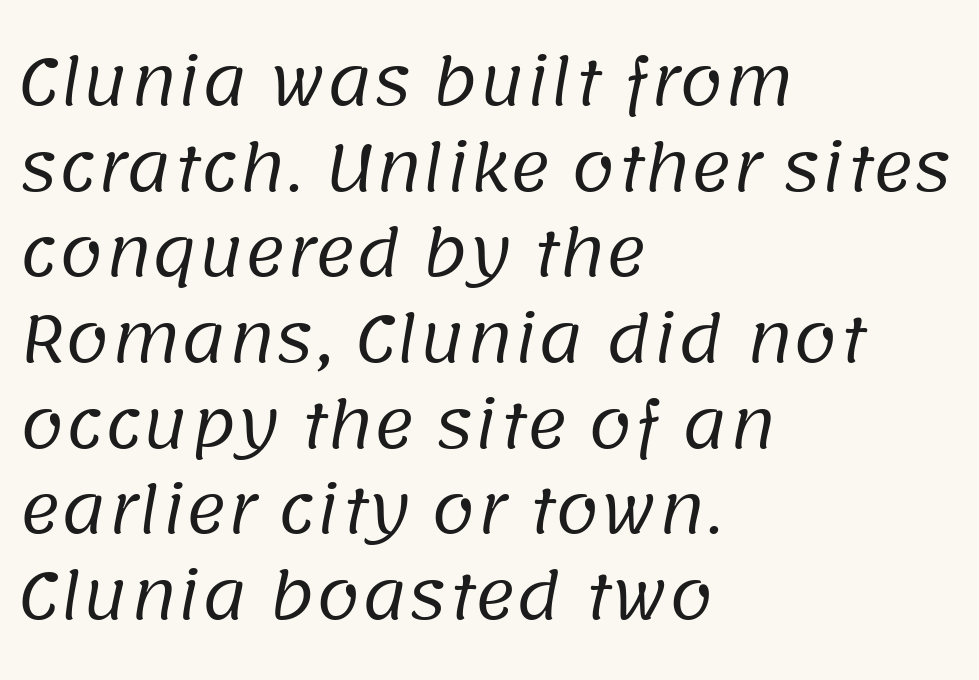
{"serif": "no", "bold": "no", "weight": "regular", "width": "normal", "stroke_contrast": "low", "x_height": "large", "monospaced": "no", "underline": "no", "align": "left", "line_spacing": "normal", "line_spacing_ratio": 1.36, "letter_spacing": "normal", "letter_spacing_em": 0.0, "glyph_px": 63}
